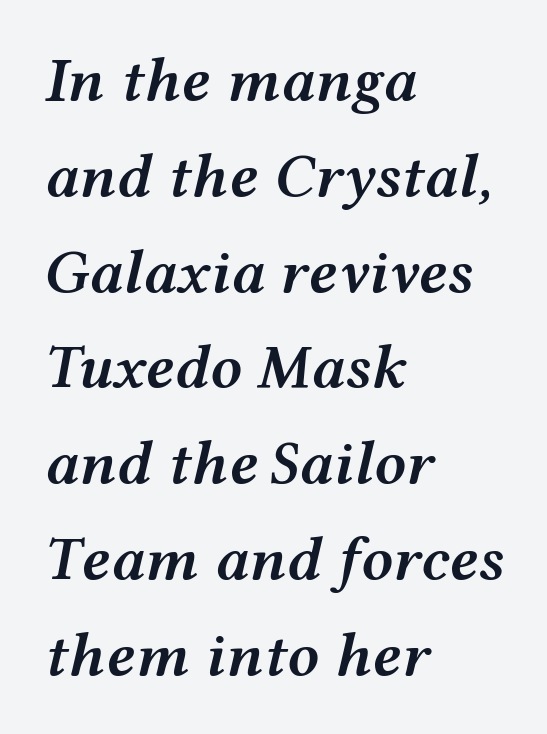
Q: Is the text bold? A: Semi-bold.
Q: Is the text italic (slanted)? A: Yes, it leans right by about 12 degrees.
Q: Is the text underlined? A: No.
Q: How is the paragraph aligned? A: Left-aligned.
Q: Is the spacing between letters normal or unusually wide? A: Normal.
Q: Is the spacing between lines tight, normal or loose? A: Normal.
Q: Width (condensed, normal, or wide)? A: Wide.
Q: Stroke contrast? A: Medium.
Q: x-height? A: Medium.
Q: Monospaced? A: No.
